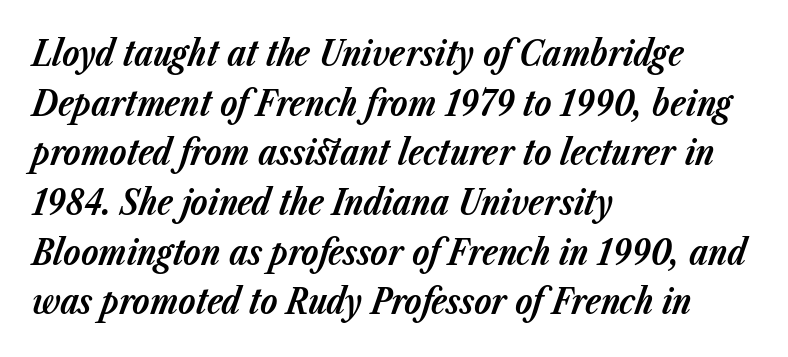
{"italic": "yes", "lean": "right", "slant_degrees": 23, "bold": "yes", "weight": "bold", "width": "normal", "stroke_contrast": "low", "x_height": "medium", "monospaced": "no", "underline": "no", "align": "left", "line_spacing": "normal", "line_spacing_ratio": 1.42, "letter_spacing": "normal", "letter_spacing_em": 0.0, "glyph_px": 35}
